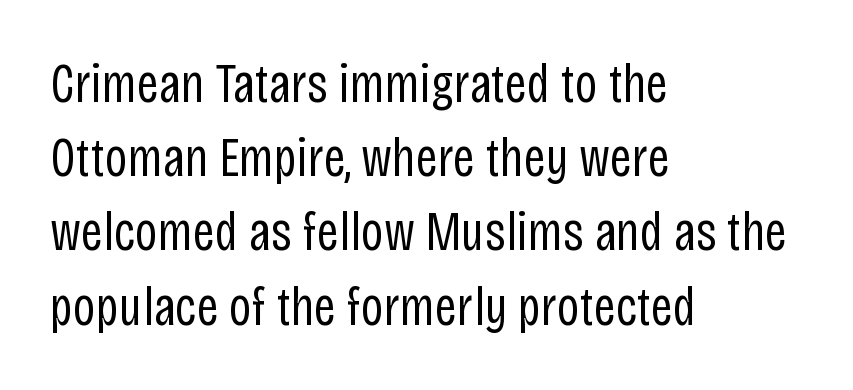
Q: Is the text bold? A: No.
Q: Is the text italic (slanted)? A: No, it is upright.
Q: Is the typeface a serif or a sans-serif typeface? A: Sans-serif.
Q: Is the text underlined? A: No.
Q: How is the paragraph aligned? A: Left-aligned.
Q: Is the spacing between letters normal or unusually wide? A: Normal.
Q: Is the spacing between lines tight, normal or loose? A: Normal.
Q: Width (condensed, normal, or wide)? A: Condensed.
Q: Stroke contrast? A: Low.
Q: x-height? A: Large.
Q: Monospaced? A: No.
